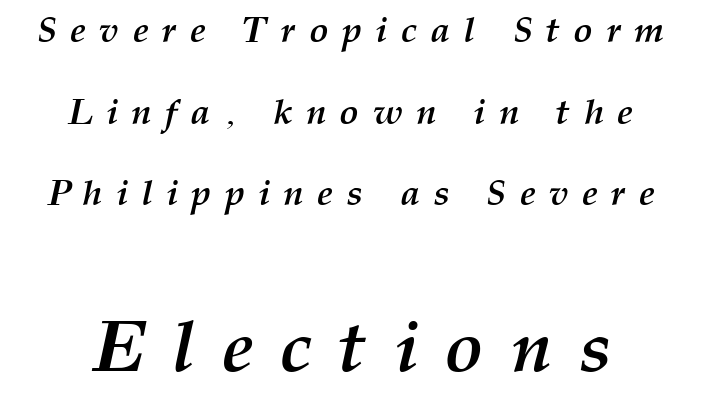
{"italic": "yes", "lean": "right", "slant_degrees": 12, "bold": "yes", "weight": "semibold", "width": "normal", "stroke_contrast": "medium", "x_height": "medium", "monospaced": "no", "underline": "no", "align": "center", "line_spacing": "loose", "line_spacing_ratio": 2.27, "letter_spacing": "wide", "letter_spacing_em": 0.37, "larger_block": "second", "size_ratio": 2.0, "glyph_px": 72}
